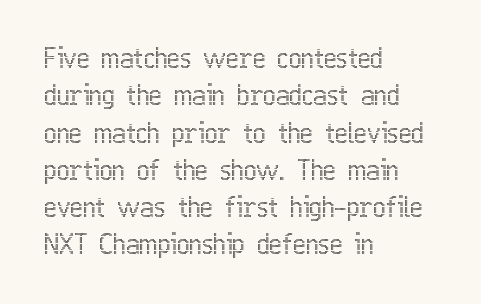
{"italic": "no", "underline": "no", "align": "left", "line_spacing": "normal", "line_spacing_ratio": 1.38, "letter_spacing": "normal", "letter_spacing_em": 0.0, "glyph_px": 27}
